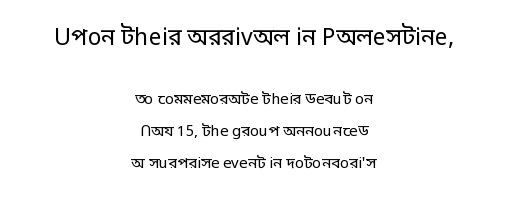
Q: Is the text bold? A: No.
Q: Is the text italic (slanted)? A: No, it is upright.
Q: Is the text underlined? A: No.
Q: How is the paragraph aligned? A: Centered.
Q: Is the spacing between letters normal or unusually wide? A: Normal.
Q: Is the spacing between lines tight, normal or loose? A: Loose.
Q: Which block of text is set in a larger size, the first (top) or the second (bottom)? A: The first (top) one.
